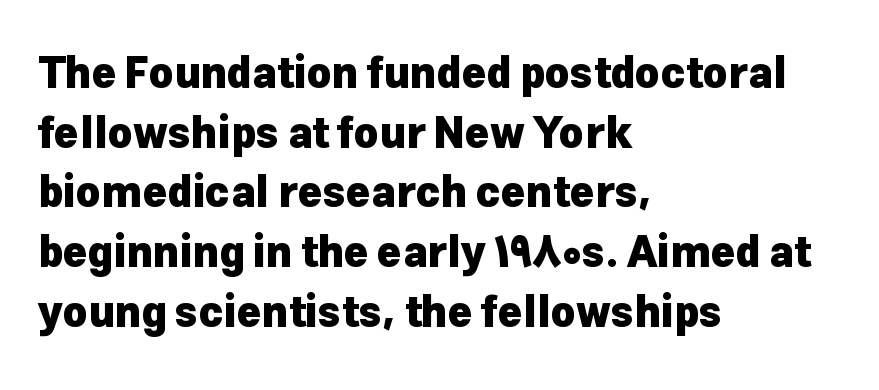
{"serif": "no", "italic": "no", "bold": "yes", "weight": "heavy", "width": "normal", "stroke_contrast": "low", "x_height": "medium", "monospaced": "no", "underline": "no", "align": "left", "line_spacing": "normal", "line_spacing_ratio": 1.42, "letter_spacing": "normal", "letter_spacing_em": 0.0, "glyph_px": 42}
